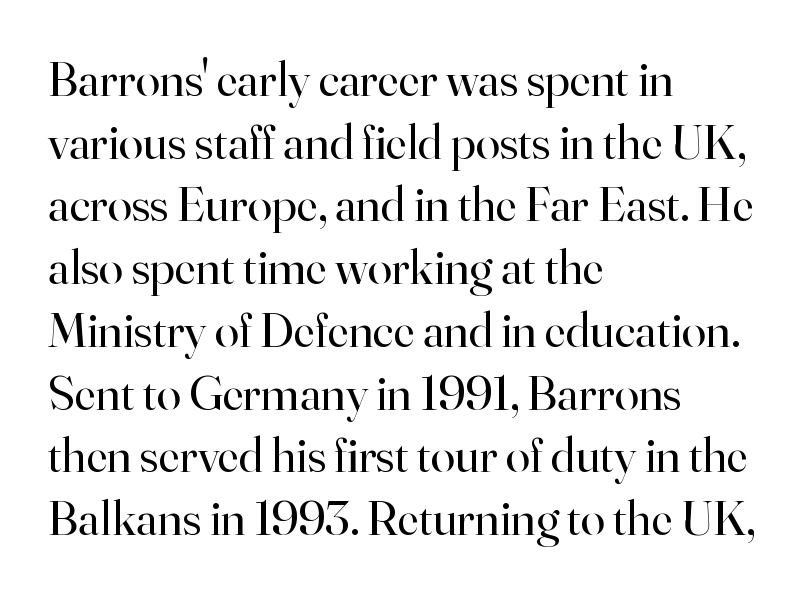
Q: Is the text bold? A: No.
Q: Is the text italic (slanted)? A: No, it is upright.
Q: Is the typeface a serif or a sans-serif typeface? A: Serif.
Q: Is the text underlined? A: No.
Q: How is the paragraph aligned? A: Left-aligned.
Q: Is the spacing between letters normal or unusually wide? A: Normal.
Q: Is the spacing between lines tight, normal or loose? A: Normal.
Q: Width (condensed, normal, or wide)? A: Normal.
Q: Stroke contrast? A: High.
Q: x-height? A: Small.
Q: Monospaced? A: No.
